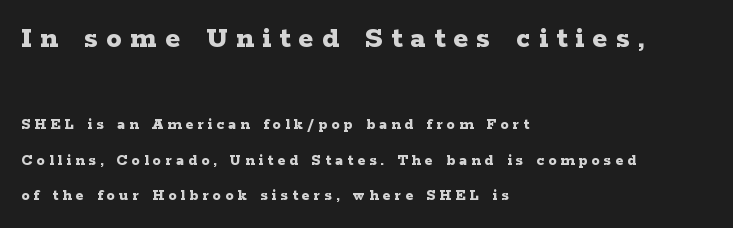
Q: Is the text bold? A: Yes.
Q: Is the text italic (slanted)? A: No, it is upright.
Q: Is the typeface a serif or a sans-serif typeface? A: Serif.
Q: Is the text underlined? A: No.
Q: How is the paragraph aligned? A: Left-aligned.
Q: Is the spacing between letters normal or unusually wide? A: Unusually wide.
Q: Is the spacing between lines tight, normal or loose? A: Loose.
Q: Which block of text is set in a larger size, the first (top) or the second (bottom)? A: The first (top) one.
Q: Width (condensed, normal, or wide)? A: Wide.
Q: Stroke contrast? A: Low.
Q: x-height? A: Medium.
Q: Monospaced? A: No.
